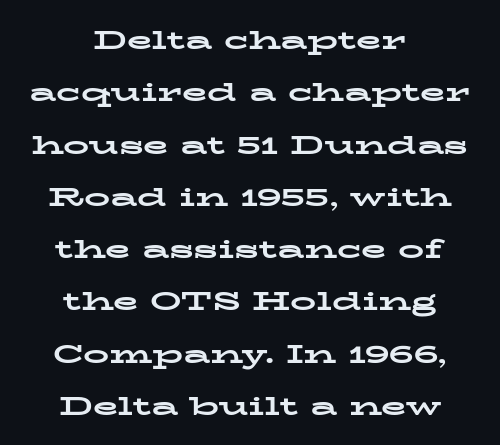
The space between consecutive lines is lavish. The type sits square on the baseline with zero lean. The gaps between neighbouring characters are ordinary and unremarkable. Heavy, bold letterforms. Short and long lines alike share a common midpoint.
